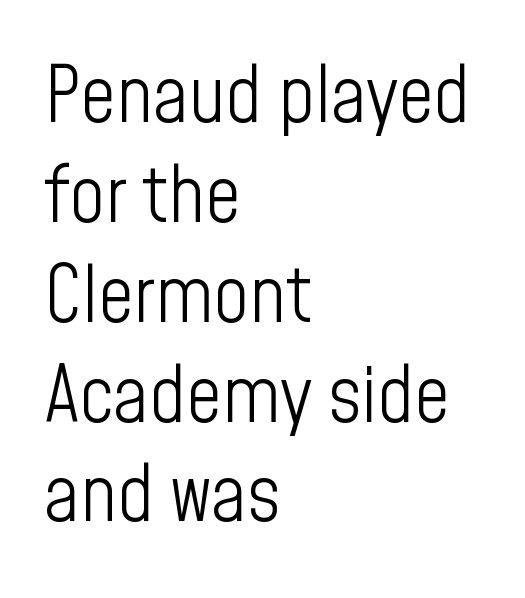
Q: Is the text bold? A: No.
Q: Is the text italic (slanted)? A: No, it is upright.
Q: Is the typeface a serif or a sans-serif typeface? A: Sans-serif.
Q: Is the text underlined? A: No.
Q: How is the paragraph aligned? A: Left-aligned.
Q: Is the spacing between letters normal or unusually wide? A: Normal.
Q: Is the spacing between lines tight, normal or loose? A: Normal.
Q: Width (condensed, normal, or wide)? A: Condensed.
Q: Stroke contrast? A: Low.
Q: x-height? A: Medium.
Q: Monospaced? A: No.
